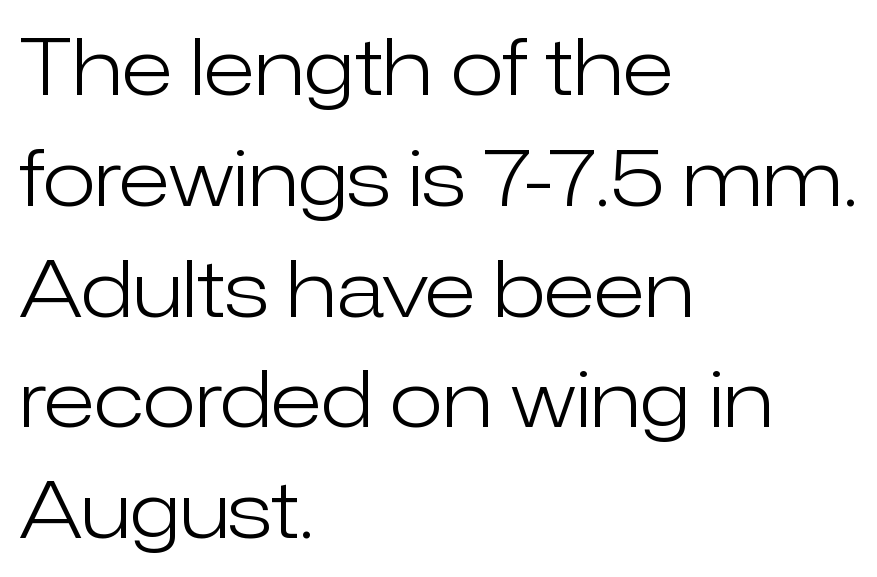
This is the regular roman posture of the typeface. The baseline area is clear. On a weight scale, this lands at 450 or below. Serifs: no, the terminals of the letterforms are clean. Compared with typical paragraphs, the rows here are spaced about the same. Horizontal alignment here is leftward, the default for most running prose.
